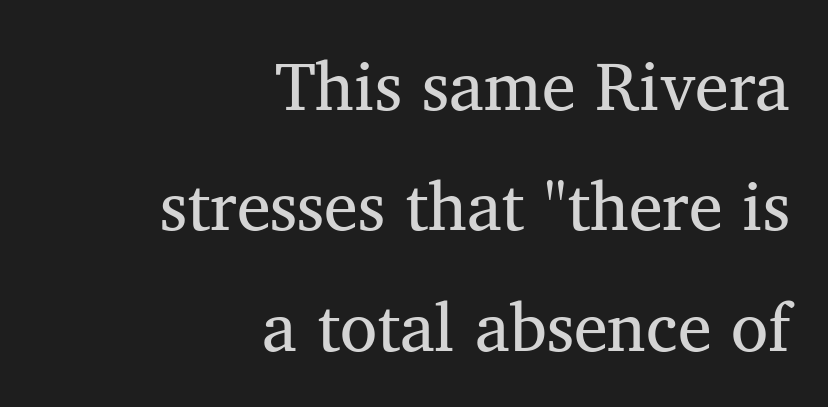
Q: Is the text bold? A: No.
Q: Is the typeface a serif or a sans-serif typeface? A: Serif.
Q: Is the text underlined? A: No.
Q: How is the paragraph aligned? A: Right-aligned.
Q: Is the spacing between letters normal or unusually wide? A: Normal.
Q: Width (condensed, normal, or wide)? A: Normal.
Q: Stroke contrast? A: Medium.
Q: x-height? A: Medium.
Q: Monospaced? A: No.
